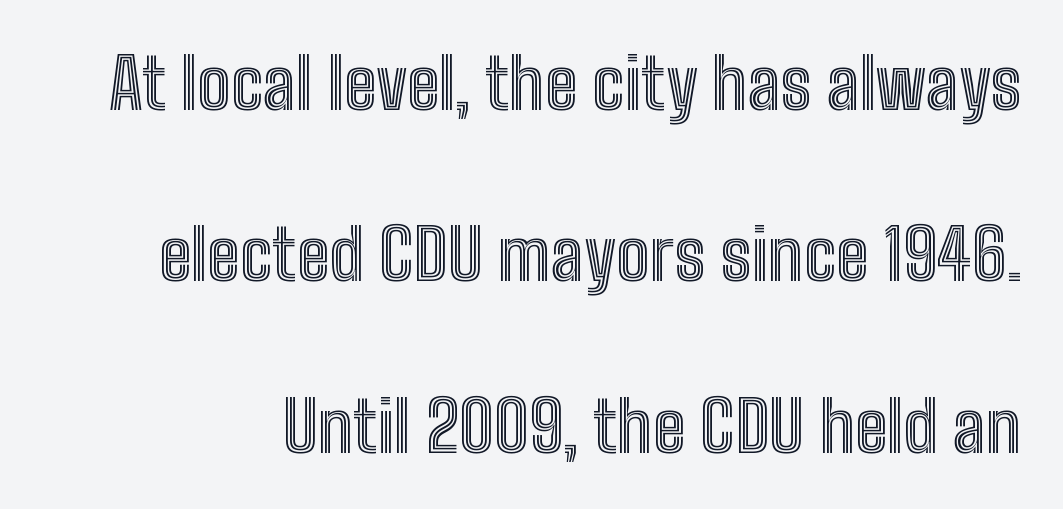
The image shows 70 px condensed type, upright; set loose line spacing (2.45x), normal letter spacing, not underlined; a medium x-height.
